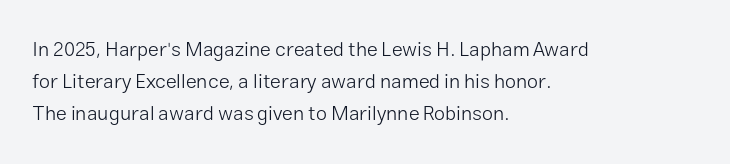
{"italic": "no", "bold": "no", "underline": "no", "align": "left", "line_spacing": "normal", "line_spacing_ratio": 1.59, "letter_spacing": "normal", "letter_spacing_em": 0.0, "glyph_px": 20}
